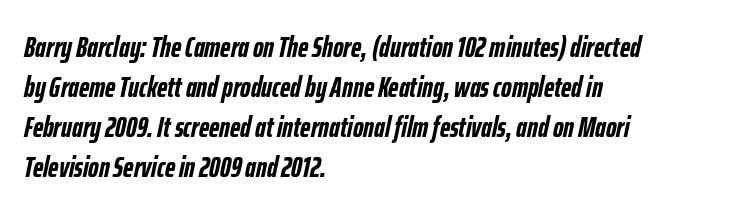
Q: Is the text bold? A: Yes.
Q: Is the text italic (slanted)? A: Yes, it leans right by about 12 degrees.
Q: Is the text underlined? A: No.
Q: How is the paragraph aligned? A: Left-aligned.
Q: Is the spacing between letters normal or unusually wide? A: Normal.
Q: Is the spacing between lines tight, normal or loose? A: Normal.
Q: Width (condensed, normal, or wide)? A: Condensed.
Q: Stroke contrast? A: Low.
Q: x-height? A: Medium.
Q: Monospaced? A: No.
